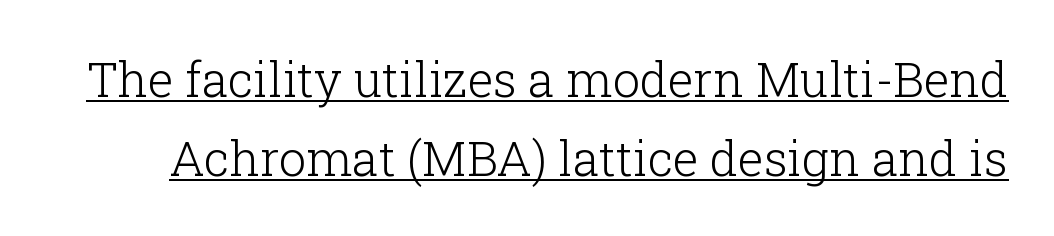
Q: Is the text bold? A: No.
Q: Is the text italic (slanted)? A: No, it is upright.
Q: Is the typeface a serif or a sans-serif typeface? A: Serif.
Q: Is the text underlined? A: Yes.
Q: Is the spacing between letters normal or unusually wide? A: Normal.
Q: Is the spacing between lines tight, normal or loose? A: Normal.
Q: Width (condensed, normal, or wide)? A: Normal.
Q: Stroke contrast? A: Low.
Q: x-height? A: Medium.
Q: Monospaced? A: No.
